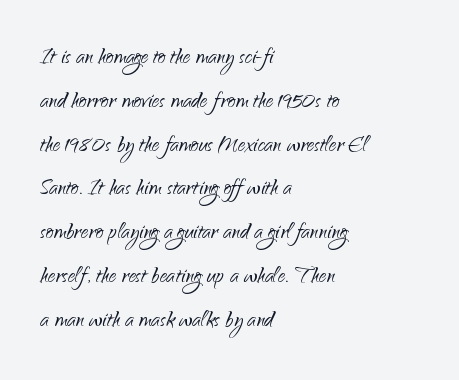
Compared with a centered layout, this one pins lines to the left instead. Spacing verdict: proportional, widths tailored to each character. A normal amount of white space separates one row of letters from the next. The font family rendered here belongs to the sans-serif group.
